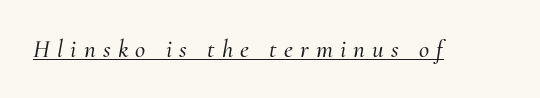
The image shows 25 px text type, italic (leaning right); set unusually wide letter spacing (+0.29 em), underlined.
